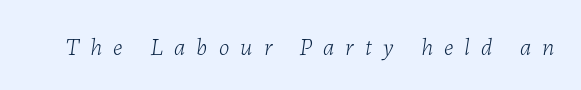
{"italic": "yes", "lean": "right", "slant_degrees": 7, "bold": "no", "underline": "no", "letter_spacing": "wide", "letter_spacing_em": 0.47, "glyph_px": 24}
